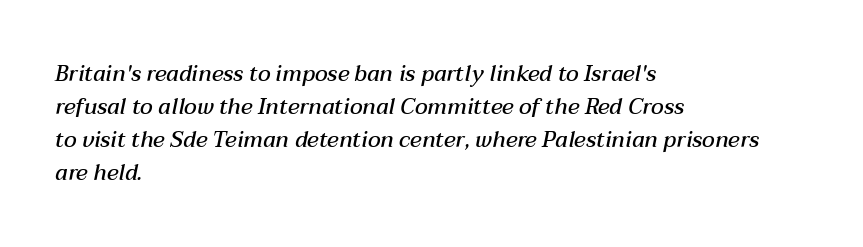
Q: Is the text bold? A: Semi-bold.
Q: Is the text italic (slanted)? A: Yes, it leans right by about 12 degrees.
Q: Is the text underlined? A: No.
Q: How is the paragraph aligned? A: Left-aligned.
Q: Is the spacing between letters normal or unusually wide? A: Normal.
Q: Is the spacing between lines tight, normal or loose? A: Normal.
